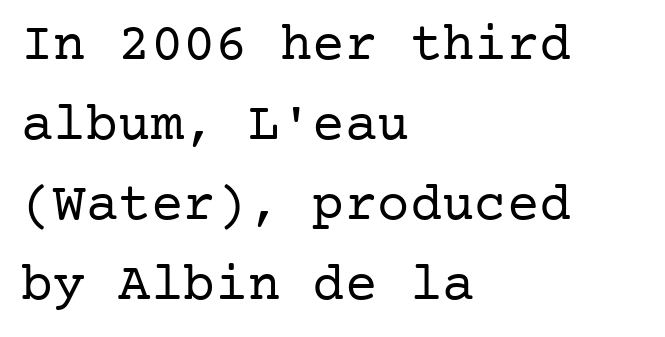
{"serif": "yes", "italic": "no", "bold": "no", "weight": "regular", "width": "normal", "stroke_contrast": "low", "x_height": "medium", "underline": "no", "align": "left", "line_spacing": "normal", "line_spacing_ratio": 1.48, "letter_spacing": "normal", "letter_spacing_em": 0.0, "glyph_px": 54}
